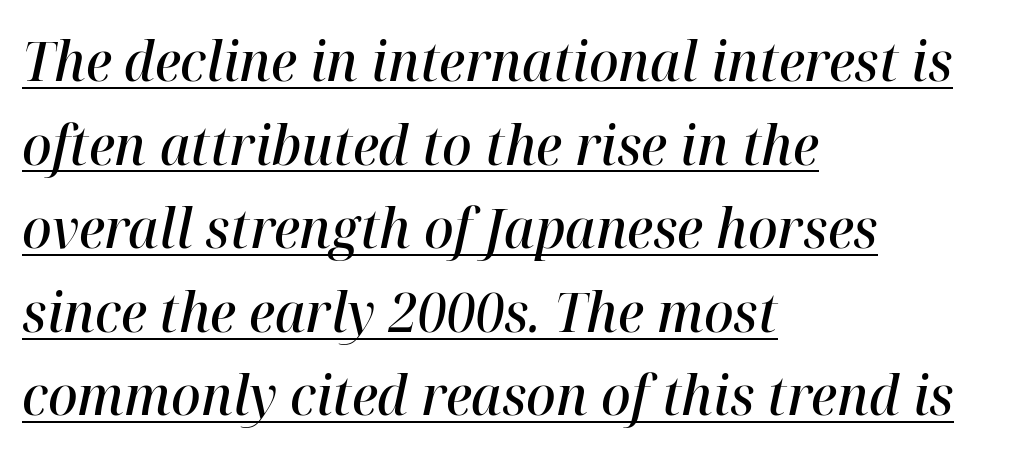
Q: Is the text bold? A: Semi-bold.
Q: Is the text italic (slanted)? A: Yes, it leans right by about 12 degrees.
Q: Is the text underlined? A: Yes.
Q: How is the paragraph aligned? A: Left-aligned.
Q: Is the spacing between letters normal or unusually wide? A: Normal.
Q: Is the spacing between lines tight, normal or loose? A: Normal.
Q: Width (condensed, normal, or wide)? A: Normal.
Q: Stroke contrast? A: High.
Q: x-height? A: Medium.
Q: Monospaced? A: No.
